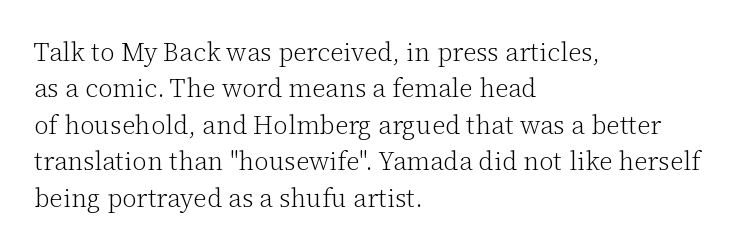
The image shows 26 px text type, upright; set left-aligned, normal line spacing (1.4x), normal letter spacing, not underlined.
